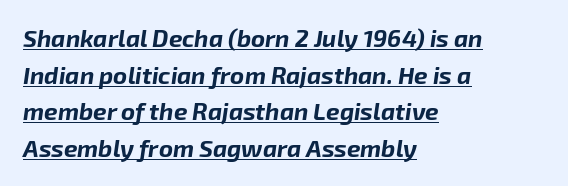
Q: Is the text bold? A: Yes.
Q: Is the text italic (slanted)? A: Yes, it leans right by about 8 degrees.
Q: Is the text underlined? A: Yes.
Q: How is the paragraph aligned? A: Left-aligned.
Q: Is the spacing between letters normal or unusually wide? A: Normal.
Q: Is the spacing between lines tight, normal or loose? A: Normal.
